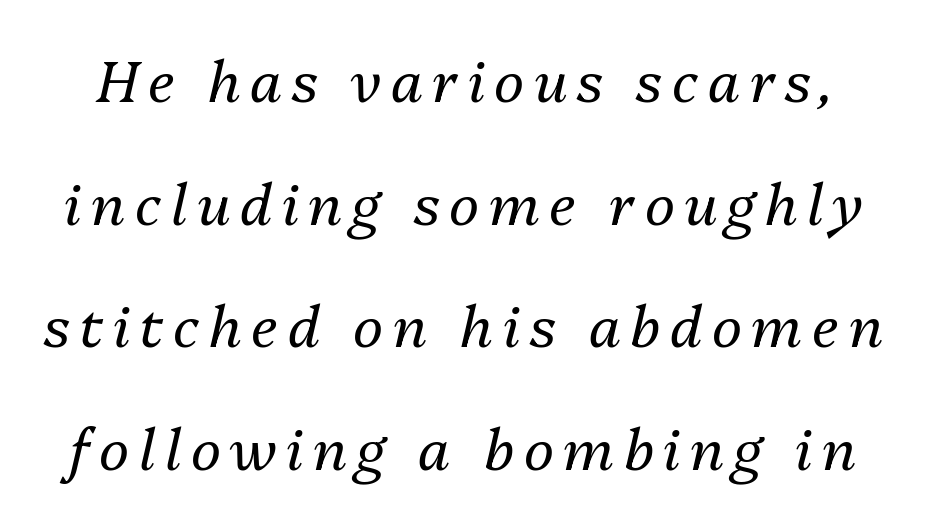
Q: Is the text bold? A: No.
Q: Is the text italic (slanted)? A: Yes, it leans right by about 13 degrees.
Q: Is the text underlined? A: No.
Q: Is the spacing between lines tight, normal or loose? A: Loose.
Q: Width (condensed, normal, or wide)? A: Normal.
Q: Stroke contrast? A: Medium.
Q: x-height? A: Medium.
Q: Monospaced? A: No.
